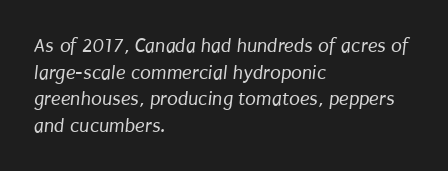
Decoration check: the copy has no underline. Between one letter and the next there's only the usual sliver of space. This sample is left-justified, so line endings fall wherever the words run out. The typeface has the unassuming heft of standard copy or less. Quick note: interline space is typical.
